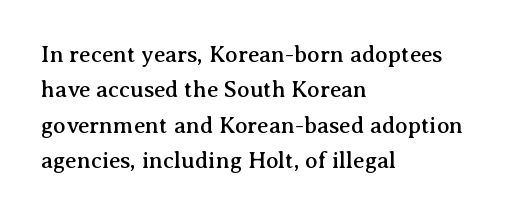
{"italic": "no", "underline": "no", "align": "left", "line_spacing": "normal", "line_spacing_ratio": 1.54, "letter_spacing": "normal", "letter_spacing_em": 0.0, "glyph_px": 23}
